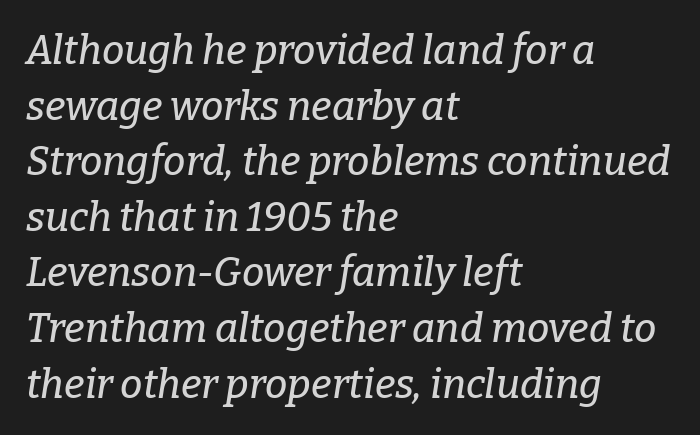
Descender tails drop into unmarked territory. Compared with typical body copy, the letter spacing here is the same. The rendering uses natural spacing where letterforms have individual widths. Would a proofreader flag this as italicized? Yes. The ragged edge is on the right, which tells us the setting is flush left. A typesetter would call this leading conventional body-copy spacing.
